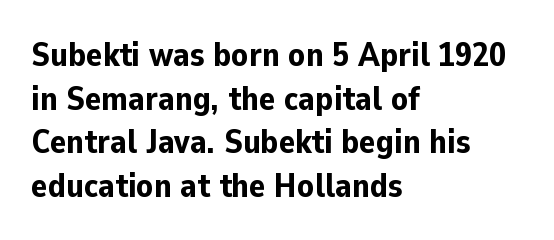
Q: Is the text bold? A: Yes.
Q: Is the text italic (slanted)? A: No, it is upright.
Q: Is the typeface a serif or a sans-serif typeface? A: Sans-serif.
Q: Is the text underlined? A: No.
Q: How is the paragraph aligned? A: Left-aligned.
Q: Is the spacing between letters normal or unusually wide? A: Normal.
Q: Is the spacing between lines tight, normal or loose? A: Normal.
Q: Width (condensed, normal, or wide)? A: Normal.
Q: Stroke contrast? A: Low.
Q: x-height? A: Medium.
Q: Monospaced? A: No.
